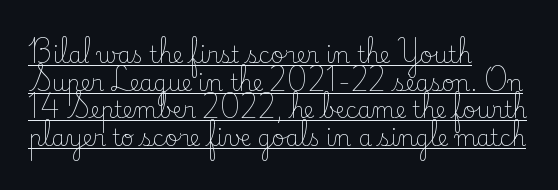
Notice how the passage keeps a crisp vertical edge on the left only. Rendered with straight, roman letterforms. Students, observe the line beneath the letters — that is underlining. In terms of leading, this rendering sits right in the middle. Stroke mass is kept to a normal reading level or below.
